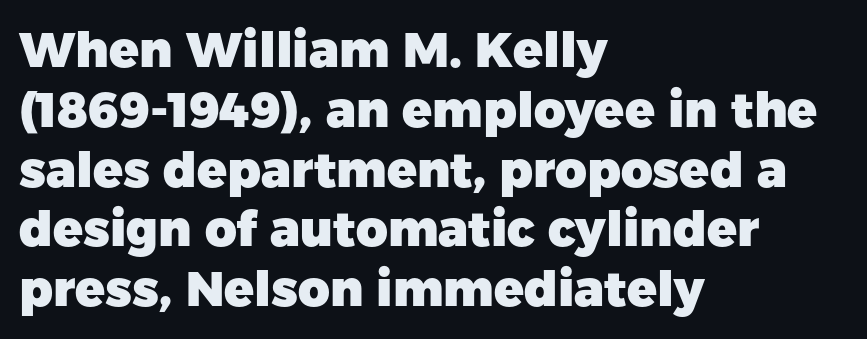
Q: Is the text bold? A: Yes.
Q: Is the text italic (slanted)? A: No, it is upright.
Q: Is the typeface a serif or a sans-serif typeface? A: Sans-serif.
Q: Is the text underlined? A: No.
Q: How is the paragraph aligned? A: Left-aligned.
Q: Is the spacing between letters normal or unusually wide? A: Normal.
Q: Width (condensed, normal, or wide)? A: Normal.
Q: Stroke contrast? A: Low.
Q: x-height? A: Medium.
Q: Monospaced? A: No.
